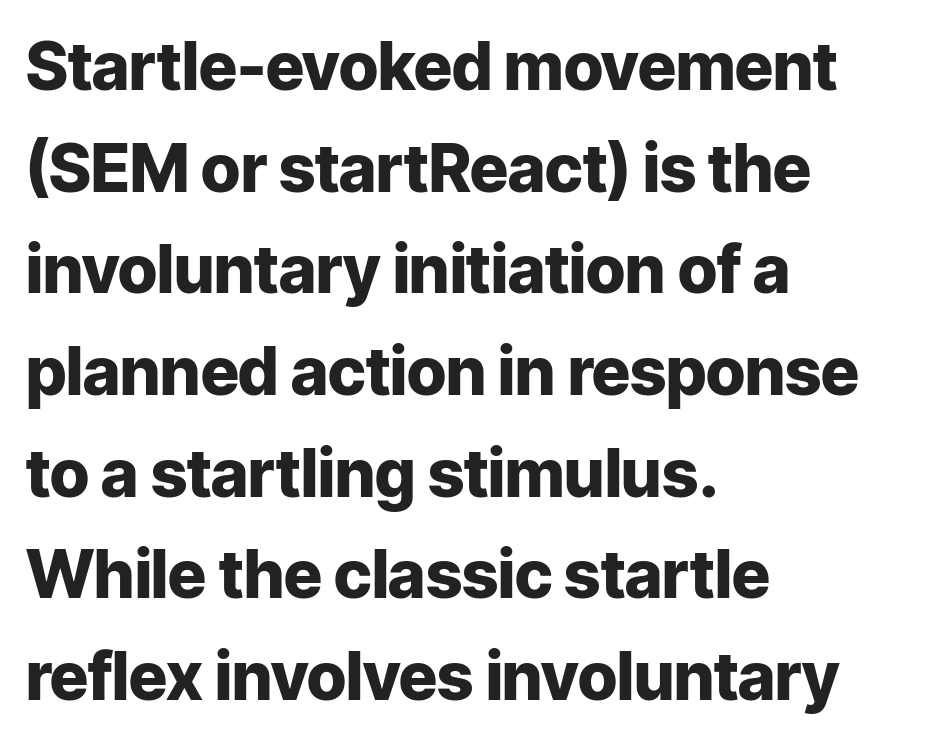
{"serif": "no", "italic": "no", "bold": "yes", "weight": "heavy", "width": "normal", "stroke_contrast": "low", "x_height": "medium", "monospaced": "no", "underline": "no", "align": "left", "line_spacing": "normal", "line_spacing_ratio": 1.54, "letter_spacing": "normal", "letter_spacing_em": 0.0, "glyph_px": 66}
